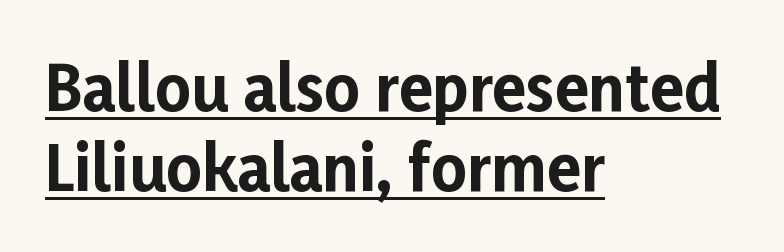
Typeset ragged right — the left edge is the straight one. Do the characters align in a grid? No, the font is proportional. This is heavy type, rendered in bold. Horizontal bands of white between lines are of average thickness. To sum up the face: it is a sans, with no serifs. This rendering features underlined lettering.
